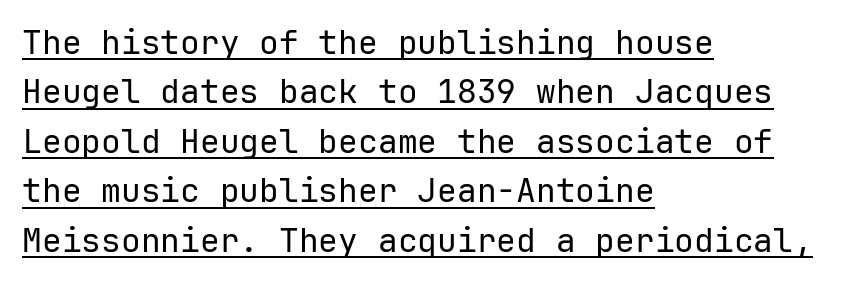
{"serif": "no", "italic": "no", "bold": "no", "weight": "regular", "width": "normal", "stroke_contrast": "low", "x_height": "medium", "underline": "yes", "align": "left", "line_spacing": "normal", "line_spacing_ratio": 1.5, "letter_spacing": "normal", "letter_spacing_em": 0.0, "glyph_px": 33}
